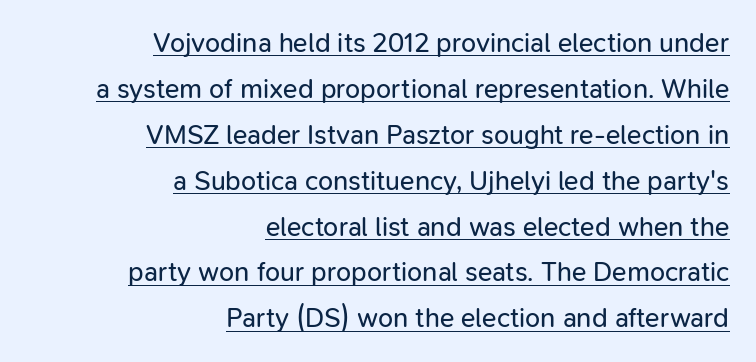
Characters follow at the spacing the type designer built in. The leading is moderate, giving the passage an even texture. The passage is arranged like a letterhead date or caption credit — flush right. Ascenders rise straight up at ninety degrees.
